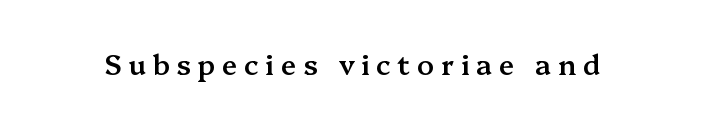
A somewhat darkened texture: the type is semibold rather than bold. Notice how the stems are strictly vertical — no italics here. Note the varied advance widths — an 'i' is clearly narrower than an 'm'. Each word looks stretched out because of the extra space between its letters. Quick note: underline off.
